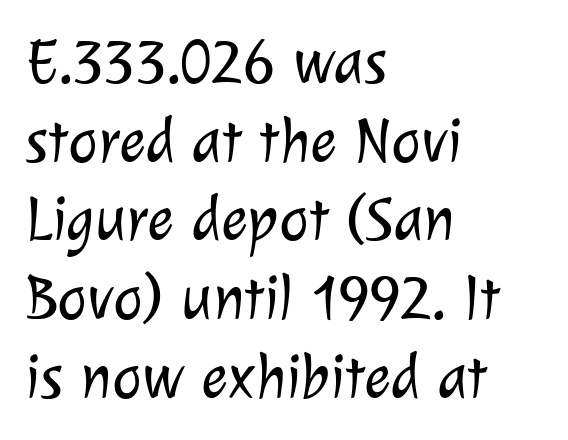
The image shows 63 px light sans-serif type; set left-aligned, normal line spacing (1.25x), normal letter spacing, not underlined; low stroke contrast and a medium x-height.
